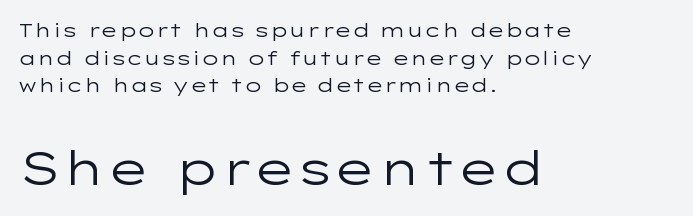
The specimen reads as upright at a glance. The rendering uses natural spacing where letterforms have individual widths. Between one letter and the next there's only the usual sliver of space. Is the stroke heavy? The answer is a plain regular-or-lighter. A typesetter would call this leading conventional body-copy spacing.
